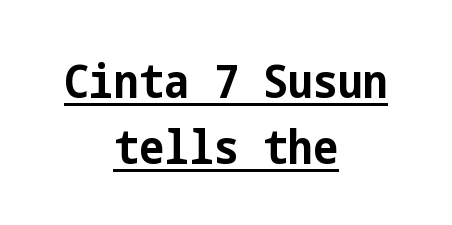
Q: Is the text bold? A: Yes.
Q: Is the text italic (slanted)? A: No, it is upright.
Q: Is the typeface a serif or a sans-serif typeface? A: Sans-serif.
Q: Is the text underlined? A: Yes.
Q: How is the paragraph aligned? A: Centered.
Q: Is the spacing between letters normal or unusually wide? A: Normal.
Q: Is the spacing between lines tight, normal or loose? A: Normal.
Q: Width (condensed, normal, or wide)? A: Condensed.
Q: Stroke contrast? A: Low.
Q: x-height? A: Medium.
